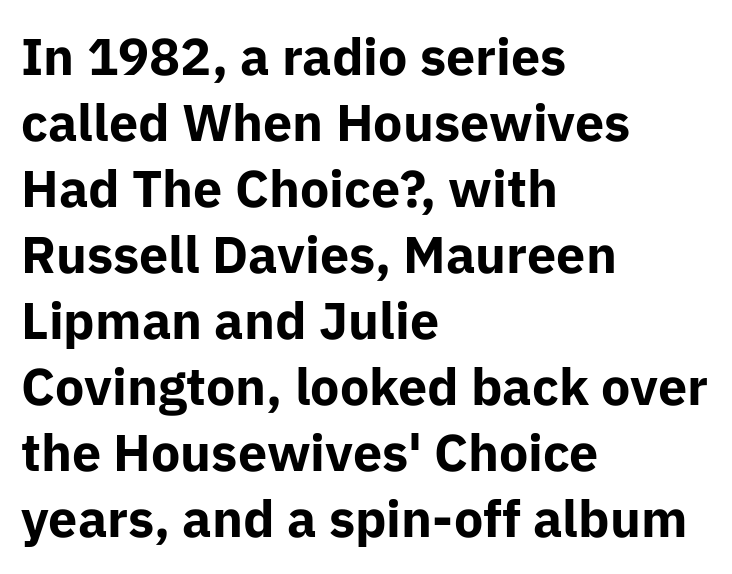
{"serif": "no", "italic": "no", "bold": "yes", "weight": "bold", "width": "normal", "stroke_contrast": "low", "x_height": "medium", "monospaced": "no", "underline": "no", "align": "left", "line_spacing": "normal", "line_spacing_ratio": 1.27, "letter_spacing": "normal", "letter_spacing_em": 0.0, "glyph_px": 52}
